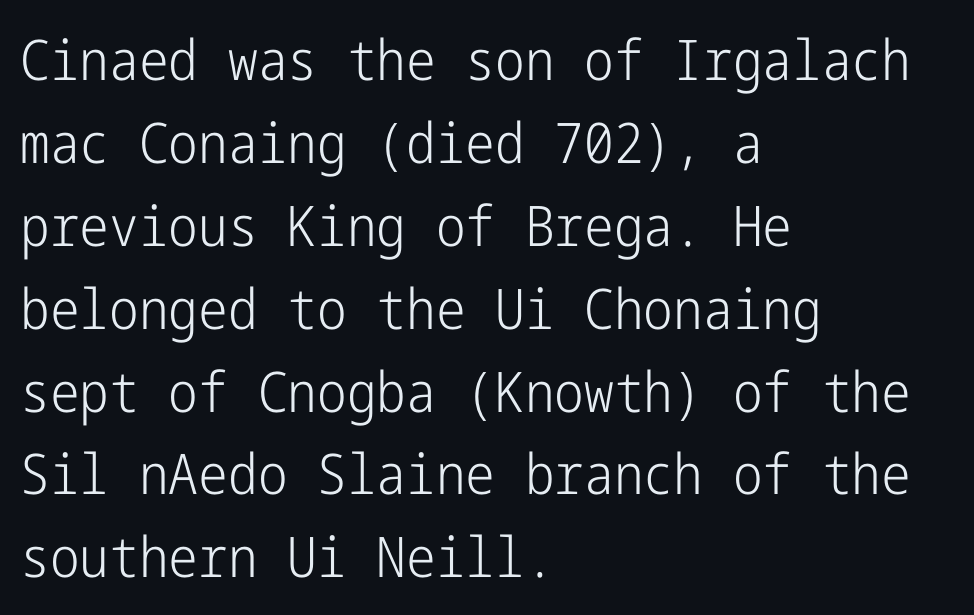
The designer went with a sans here, leaving each stem footless. Spacing between characters is what you'd get straight out of the box. The lines in this sample share a left origin and differ only in where they stop. A roman cut, with each character standing at attention.
